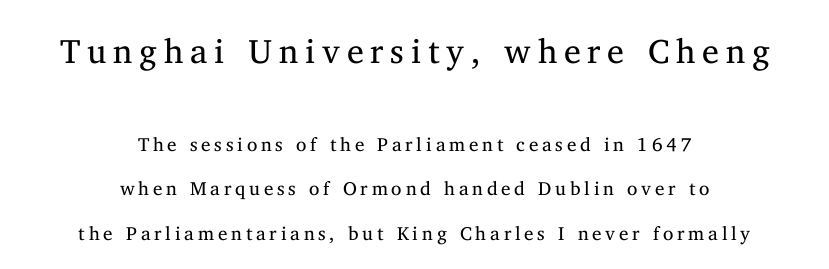
{"serif": "yes", "italic": "no", "bold": "no", "weight": "regular", "width": "normal", "stroke_contrast": "medium", "x_height": "medium", "monospaced": "no", "underline": "no", "align": "center", "line_spacing": "loose", "line_spacing_ratio": 2.34, "letter_spacing": "wide", "letter_spacing_em": 0.2, "larger_block": "first", "size_ratio": 1.79, "glyph_px": 34}
